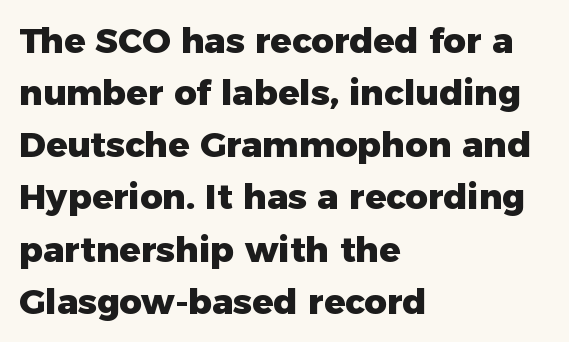
{"serif": "no", "italic": "no", "bold": "yes", "weight": "heavy", "width": "normal", "stroke_contrast": "low", "x_height": "medium", "monospaced": "no", "underline": "no", "align": "left", "line_spacing": "normal", "line_spacing_ratio": 1.49, "letter_spacing": "normal", "letter_spacing_em": 0.0, "glyph_px": 35}
